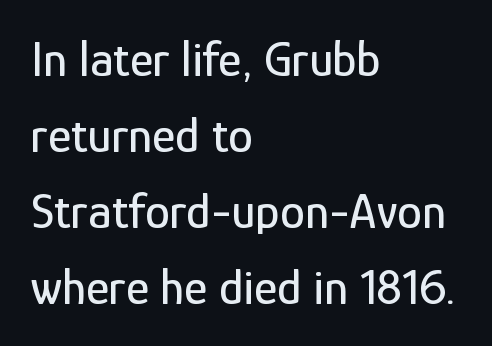
The image shows 50 px condensed sans-serif type, upright; set left-aligned, normal line spacing (1.52x), normal letter spacing, not underlined; low stroke contrast and a medium x-height.
